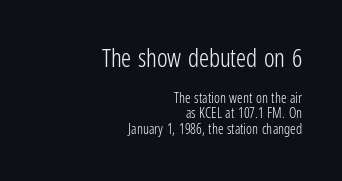
The image shows 25 px text type, upright; set right-aligned, tight line spacing (1.11x), normal letter spacing, not underlined; the first (top) block is 1.79x larger.
